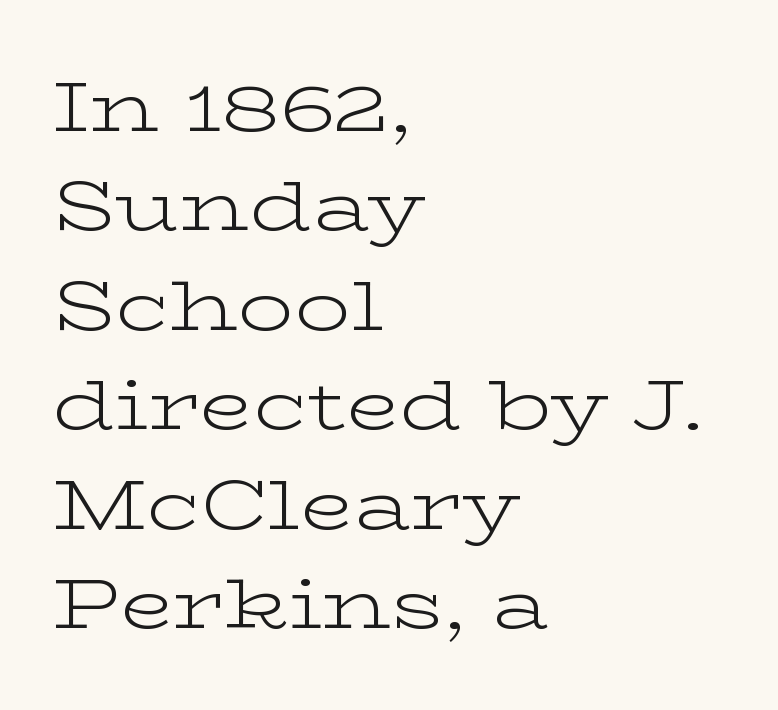
{"serif": "yes", "italic": "no", "bold": "no", "weight": "light", "width": "wide", "stroke_contrast": "low", "x_height": "medium", "monospaced": "no", "underline": "no", "align": "left", "line_spacing": "normal", "line_spacing_ratio": 1.42, "letter_spacing": "normal", "letter_spacing_em": 0.0, "glyph_px": 70}
